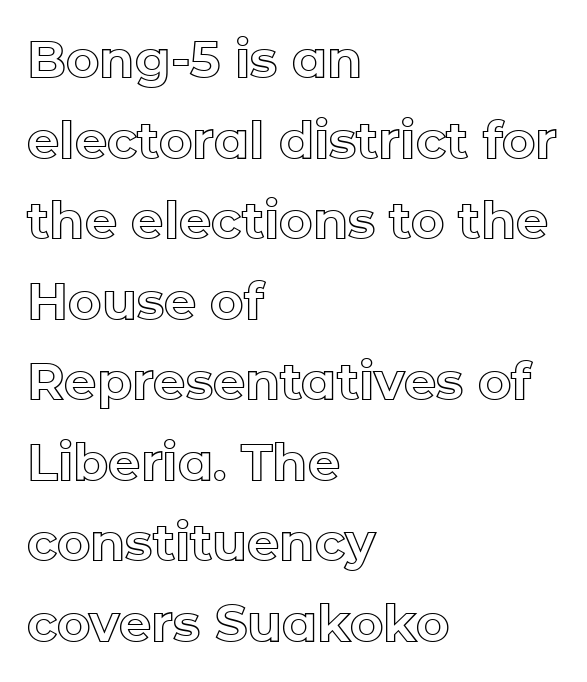
The image shows 51 px text type, upright; set left-aligned, normal line spacing (1.58x), normal letter spacing, not underlined; a medium x-height.
